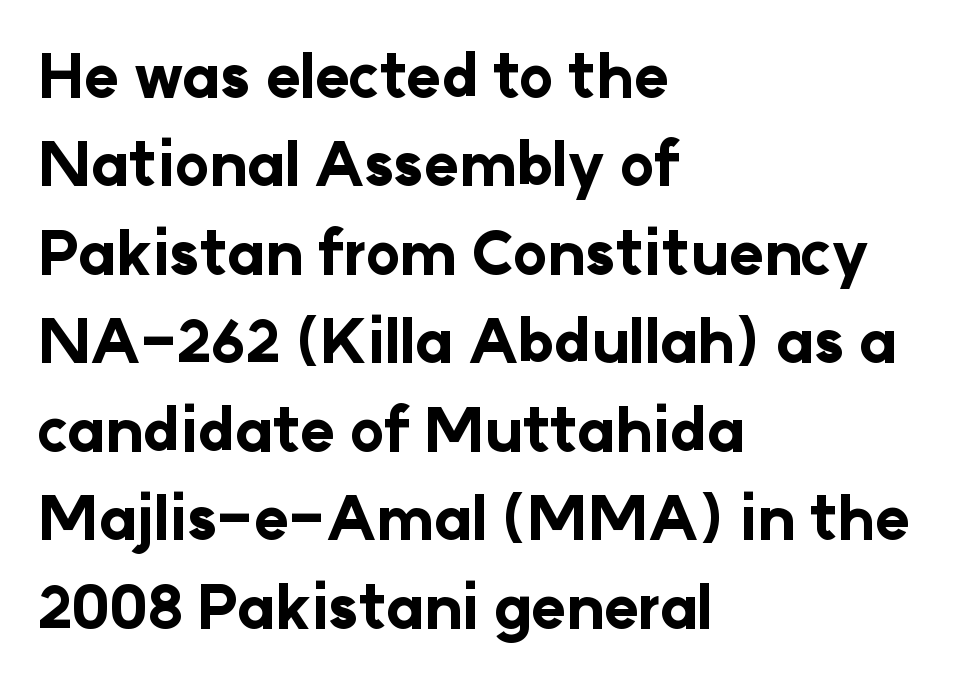
The image shows 59 px bold sans-serif type, upright; set left-aligned, normal line spacing (1.5x), normal letter spacing, not underlined; low stroke contrast and a medium x-height.
